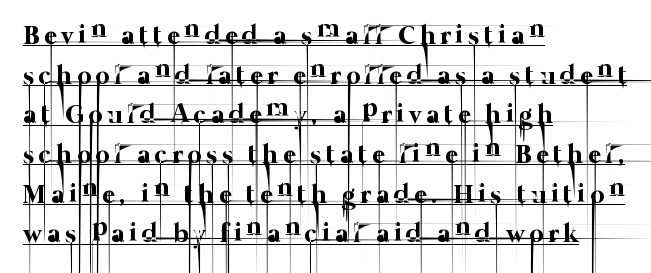
{"bold": "no", "underline": "yes", "align": "left", "line_spacing": "normal", "line_spacing_ratio": 1.47, "glyph_px": 27}
